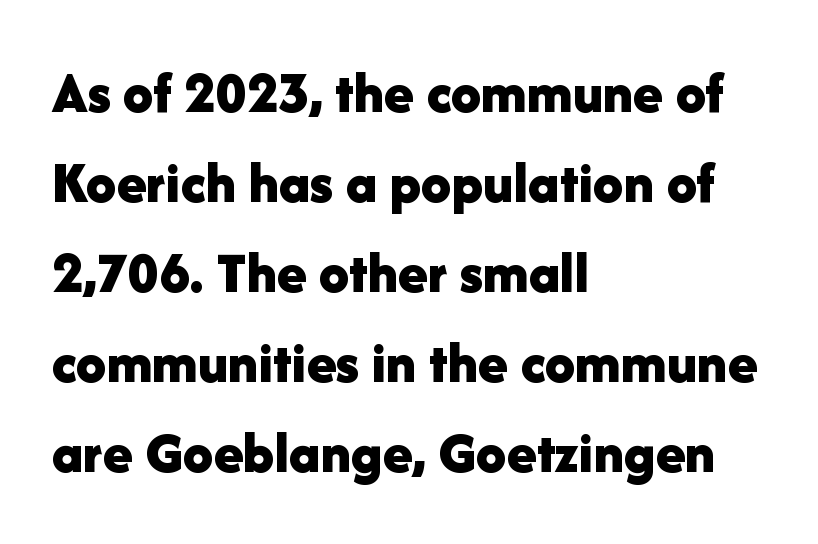
The baseline area is clear. Does the weight exceed regular? Yes, all the way to bold. No extra tracking has been applied to these lines. Is this a fixed-width face? No — the glyphs have proportional, varying widths.
